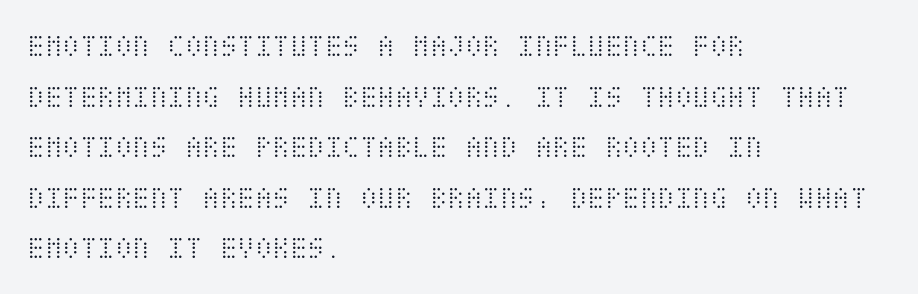
{"italic": "no", "bold": "no", "weight": "light", "width": "condensed", "stroke_contrast": "medium", "x_height": "large", "underline": "no", "align": "left", "line_spacing": "normal", "line_spacing_ratio": 1.58, "letter_spacing": "normal", "letter_spacing_em": 0.0, "glyph_px": 32}
